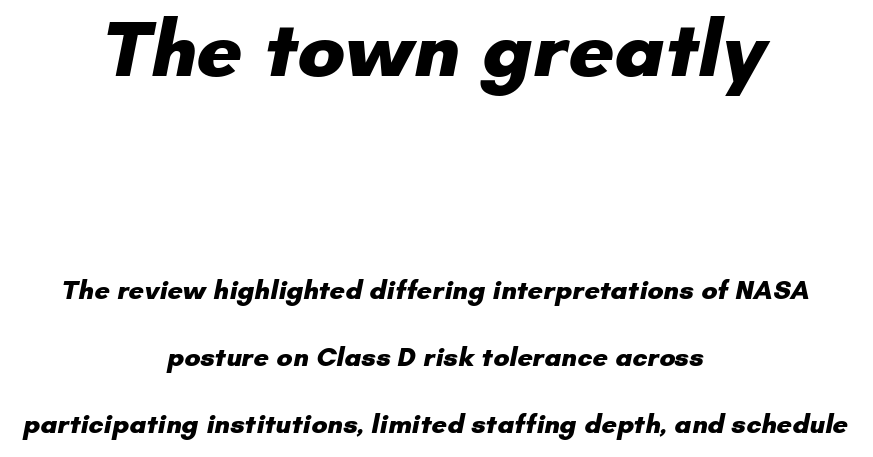
The letters advance in unequal steps, a hallmark of proportional type. Whoever set this made the first block the dominant, larger element. Descender tails drop into unmarked territory. A student would call this center alignment; a typographer would say set centered. As a designer I'd log this as weight 700, bold. This rendering leaves character spacing at its baseline value.
